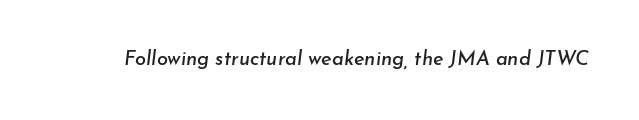
An italicized treatment has been applied to the whole sample. The baseline area is clear. The letterforms sit shoulder to shoulder at normal distance.
